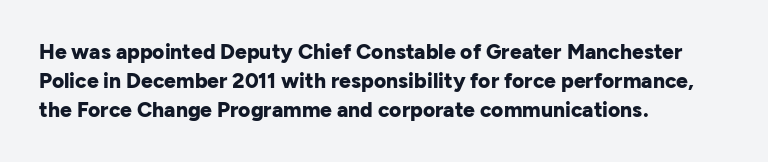
Leftover space on each line is placed entirely after the last word. The baseline area is clear. Tracking value appears to be zero — textbook default spacing. Is the type bold? Yes — the strokes are clearly thick and heavy.
